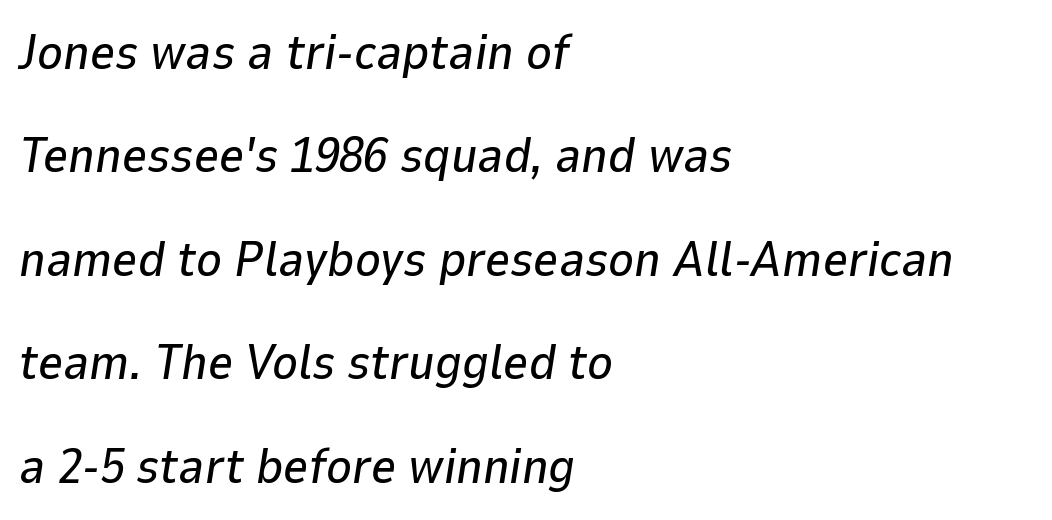
Q: Is the text italic (slanted)? A: Yes, it leans right by about 9 degrees.
Q: Is the text underlined? A: No.
Q: How is the paragraph aligned? A: Left-aligned.
Q: Is the spacing between letters normal or unusually wide? A: Normal.
Q: Is the spacing between lines tight, normal or loose? A: Loose.
Q: Width (condensed, normal, or wide)? A: Normal.
Q: Stroke contrast? A: Low.
Q: x-height? A: Medium.
Q: Monospaced? A: No.
